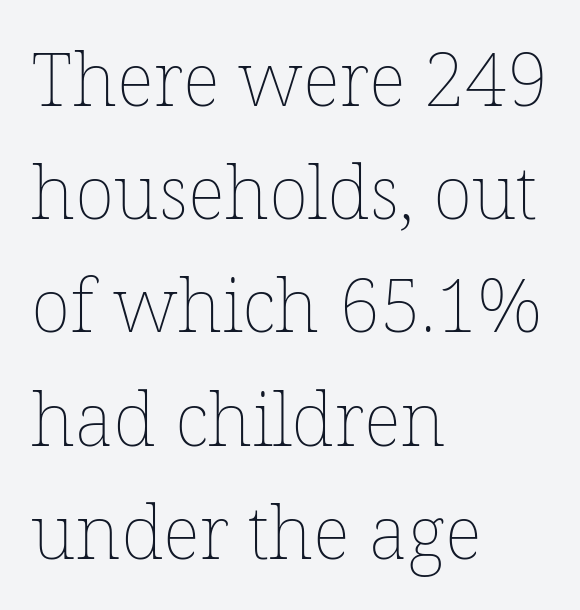
Q: Is the text bold? A: No.
Q: Is the text italic (slanted)? A: No, it is upright.
Q: Is the text underlined? A: No.
Q: How is the paragraph aligned? A: Left-aligned.
Q: Is the spacing between letters normal or unusually wide? A: Normal.
Q: Is the spacing between lines tight, normal or loose? A: Normal.
Q: Width (condensed, normal, or wide)? A: Normal.
Q: Stroke contrast? A: Low.
Q: x-height? A: Medium.
Q: Monospaced? A: No.
